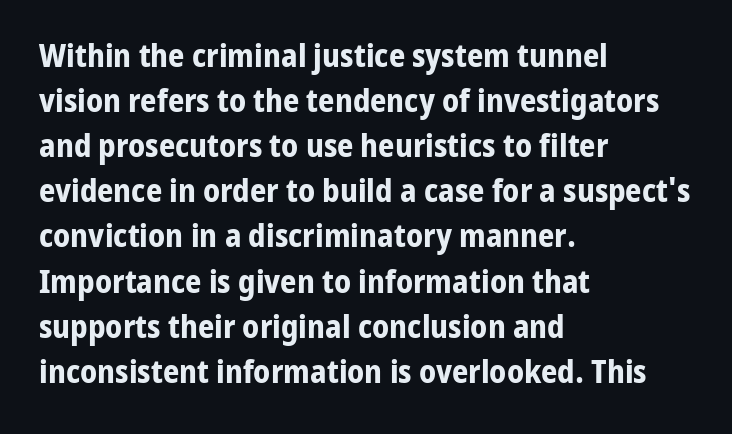
The image shows 32 px bold sans-serif type, upright; set left-aligned, normal line spacing (1.41x), normal letter spacing, not underlined; low stroke contrast and a medium x-height.
